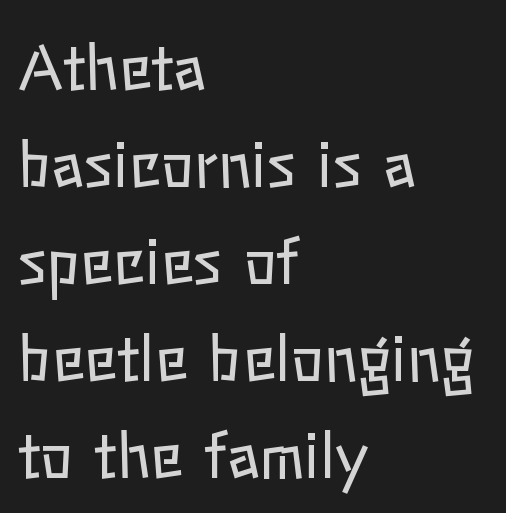
Every character sits straight up, as roman type does. No extra ink here — the face is not bold. Compared with a centered layout, this one pins lines to the left instead. Has an underline been added? It has not.
